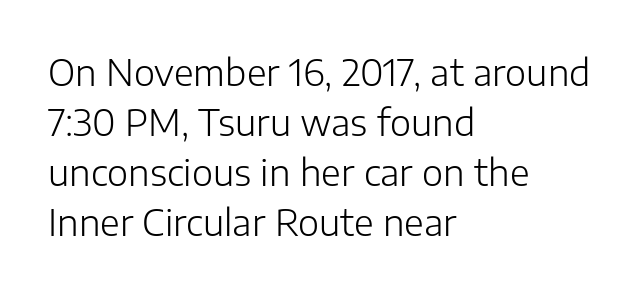
{"serif": "no", "italic": "no", "bold": "no", "weight": "light", "width": "normal", "stroke_contrast": "low", "x_height": "medium", "monospaced": "no", "underline": "no", "align": "left", "line_spacing": "normal", "line_spacing_ratio": 1.39, "letter_spacing": "normal", "letter_spacing_em": 0.0, "glyph_px": 36}
